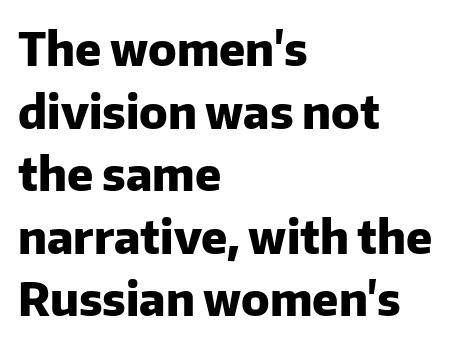
Q: Is the text bold? A: Yes.
Q: Is the text italic (slanted)? A: No, it is upright.
Q: Is the typeface a serif or a sans-serif typeface? A: Sans-serif.
Q: Is the text underlined? A: No.
Q: How is the paragraph aligned? A: Left-aligned.
Q: Is the spacing between letters normal or unusually wide? A: Normal.
Q: Is the spacing between lines tight, normal or loose? A: Normal.
Q: Width (condensed, normal, or wide)? A: Normal.
Q: Stroke contrast? A: Low.
Q: x-height? A: Medium.
Q: Monospaced? A: No.
